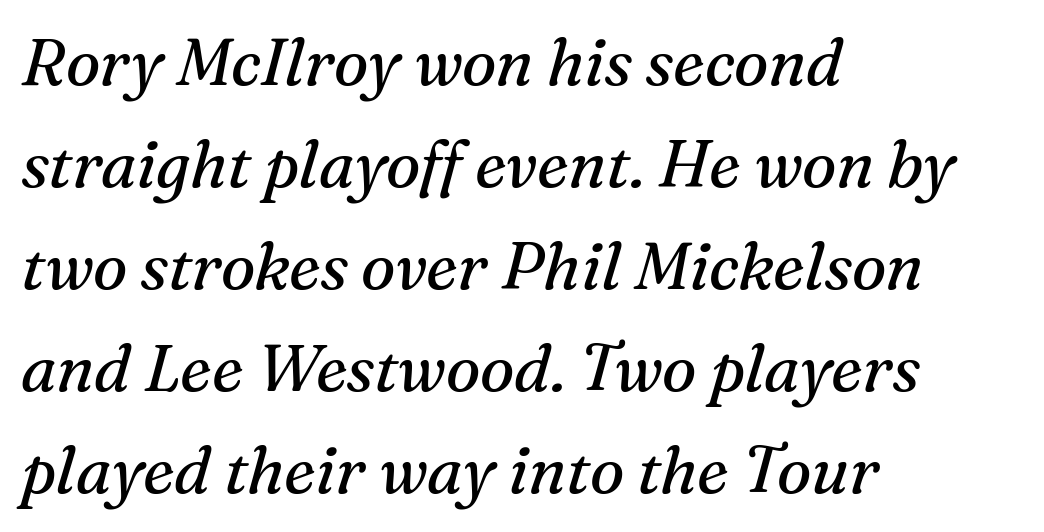
A clean baseline with only descenders dipping below it. The letterforms sit shoulder to shoulder at normal distance. The lines are quadded left. Every character sits at an angle, as italics do.
